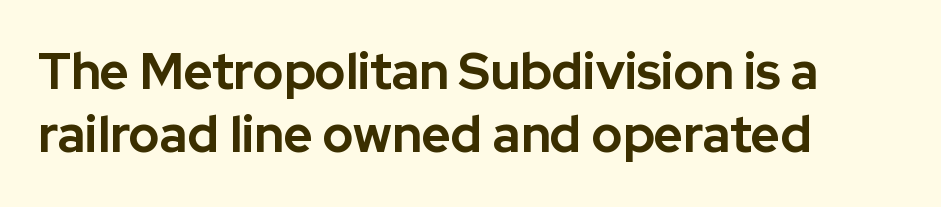
{"serif": "no", "italic": "no", "bold": "yes", "weight": "bold", "width": "normal", "stroke_contrast": "low", "x_height": "medium", "monospaced": "no", "underline": "no", "align": "left", "line_spacing": "normal", "line_spacing_ratio": 1.27, "letter_spacing": "normal", "letter_spacing_em": 0.0, "glyph_px": 50}
